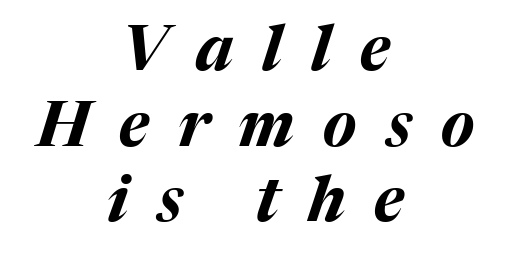
Q: Is the text bold? A: Yes.
Q: Is the text italic (slanted)? A: Yes, it leans right by about 17 degrees.
Q: Is the text underlined? A: No.
Q: How is the paragraph aligned? A: Centered.
Q: Is the spacing between letters normal or unusually wide? A: Unusually wide.
Q: Width (condensed, normal, or wide)? A: Normal.
Q: Stroke contrast? A: Medium.
Q: x-height? A: Medium.
Q: Monospaced? A: No.
